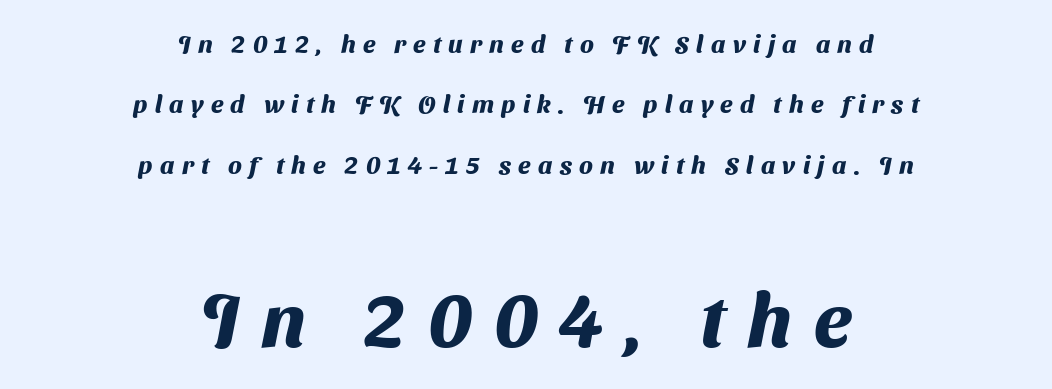
The image shows 76 px heavy sans-serif type; set centered, loose line spacing (2.42x), unusually wide letter spacing (+0.29 em), not underlined; the second (bottom) block is 3.04x larger; medium stroke contrast and a medium x-height.
